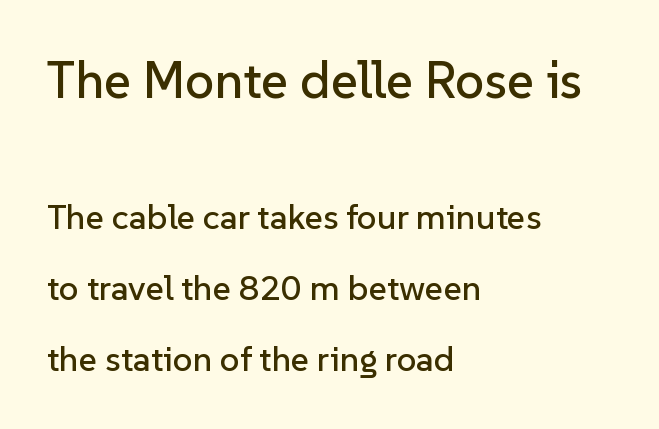
Italic? Not at all — the glyphs are vertical. Quick note: underline off. Look at the tracking — it's just the regular setting, nothing added. The rendering uses natural spacing where letterforms have individual widths. Nope, no serifs anywhere on these letters. The earlier block is typeset at a bigger size than the later block.
